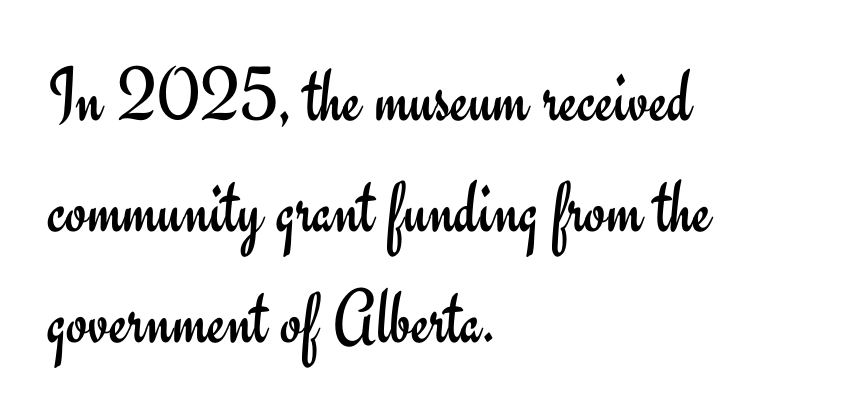
Descender tails drop into unmarked territory. The typeface chosen for these lines omits serifs. Nobody touched the tracking dial on this one. The paragraph shown leans on its left margin. The block of text has a typical density, with ordinary space between rows.
